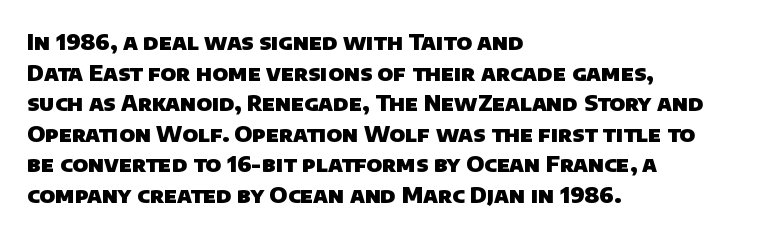
Q: Is the text bold? A: Yes.
Q: Is the text underlined? A: No.
Q: How is the paragraph aligned? A: Left-aligned.
Q: Is the spacing between letters normal or unusually wide? A: Normal.
Q: Is the spacing between lines tight, normal or loose? A: Normal.
